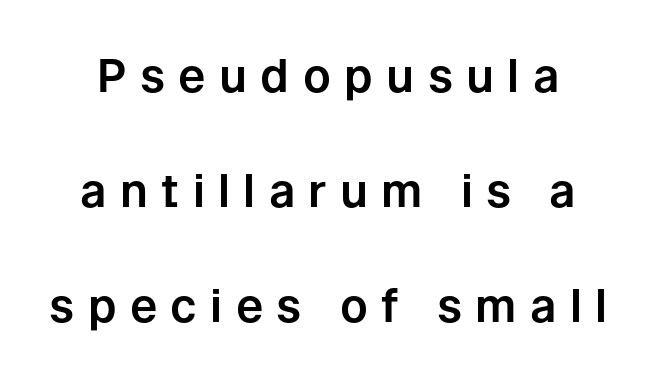
Rows of type keep a wide berth in the vertical direction. I'd call this a sans setting — the letters go barefoot. Unlike italic type, these characters show no tilt at all. The letterforms stand isolated, each surrounded by extra space.
